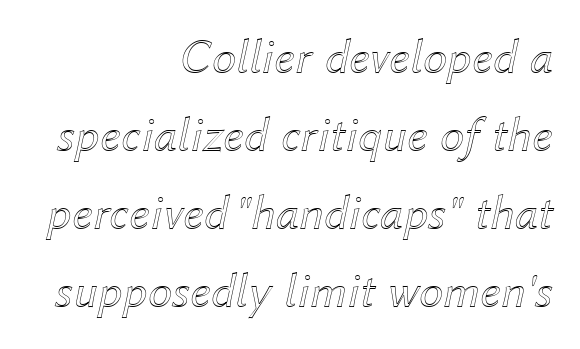
The image shows 49 px text type, italic (leaning right); set right-aligned, normal line spacing (1.59x), normal letter spacing, not underlined; a medium x-height.
